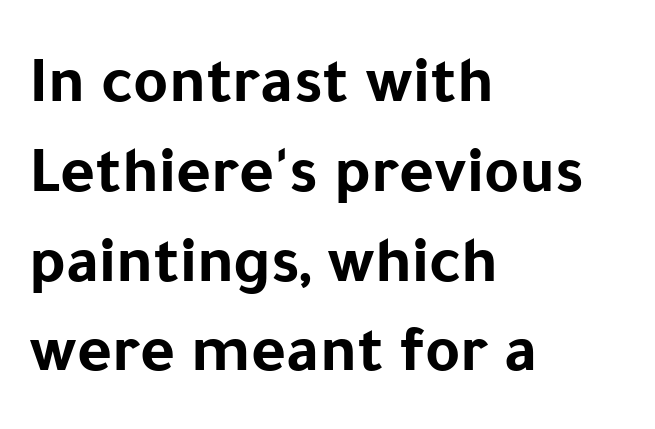
The image shows 67 px bold sans-serif type, upright; set left-aligned, normal line spacing (1.34x), normal letter spacing, not underlined; low stroke contrast and a medium x-height.
